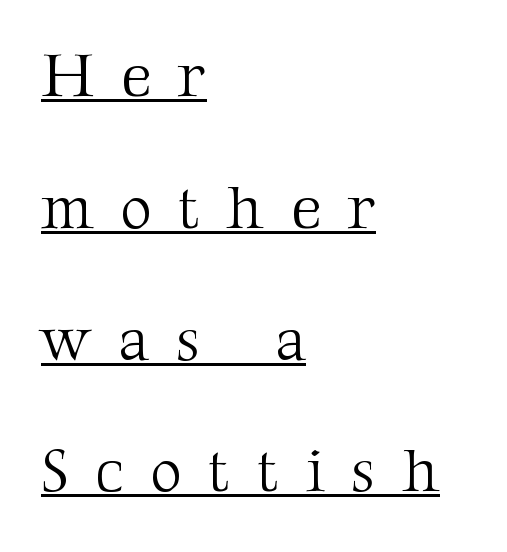
The image shows 61 px light serif type, upright; set left-aligned, loose line spacing (2.16x), unusually wide letter spacing (+0.44 em), underlined; medium stroke contrast and a medium x-height.
